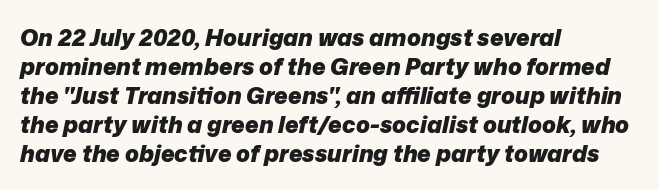
The passage shown is emphatically bold. The space directly below the letters is spotless. Spacing between characters is what you'd get straight out of the box. Successive baselines arrive at the customary interval. Alignment: flush left.
